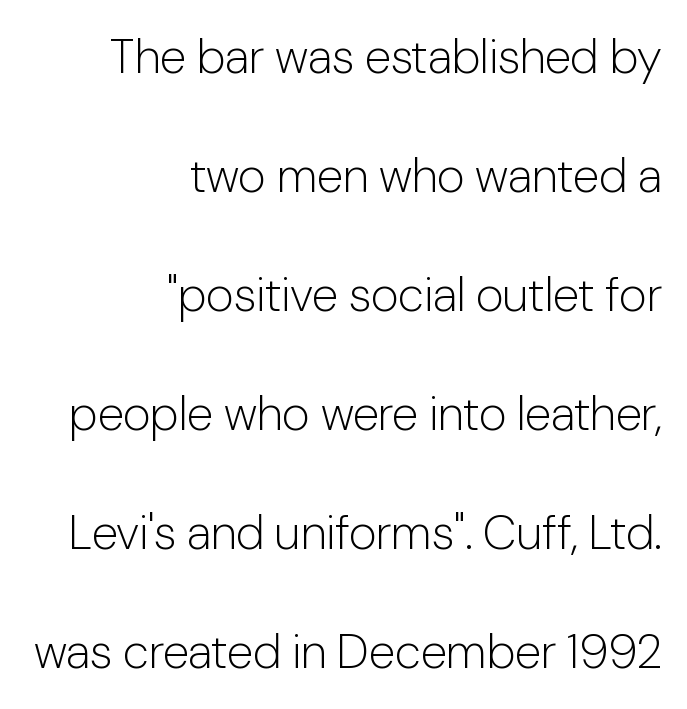
{"serif": "no", "italic": "no", "bold": "no", "weight": "light", "width": "normal", "stroke_contrast": "low", "x_height": "medium", "monospaced": "no", "underline": "no", "align": "right", "line_spacing": "loose", "line_spacing_ratio": 2.48, "letter_spacing": "normal", "letter_spacing_em": 0.0, "glyph_px": 48}
